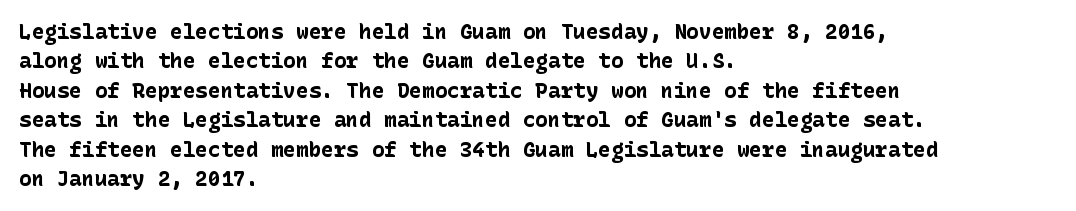
Q: Is the text bold? A: Yes.
Q: Is the text italic (slanted)? A: No, it is upright.
Q: Is the text underlined? A: No.
Q: How is the paragraph aligned? A: Left-aligned.
Q: Is the spacing between letters normal or unusually wide? A: Normal.
Q: Is the spacing between lines tight, normal or loose? A: Normal.
